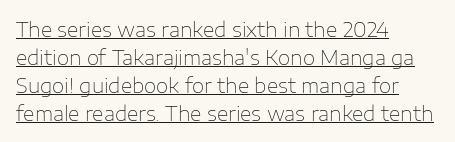
Q: Is the text bold? A: No.
Q: Is the text italic (slanted)? A: No, it is upright.
Q: Is the text underlined? A: Yes.
Q: How is the paragraph aligned? A: Left-aligned.
Q: Is the spacing between letters normal or unusually wide? A: Normal.
Q: Is the spacing between lines tight, normal or loose? A: Normal.
